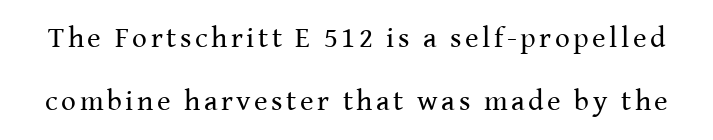
Posture: upright roman. Leading: increased. Is this a fixed-width face? No — the glyphs have proportional, varying widths. Is the type heavy? It reads as light-to-regular instead. Has an underline been added? It has not. A serif font was chosen for this passage.
